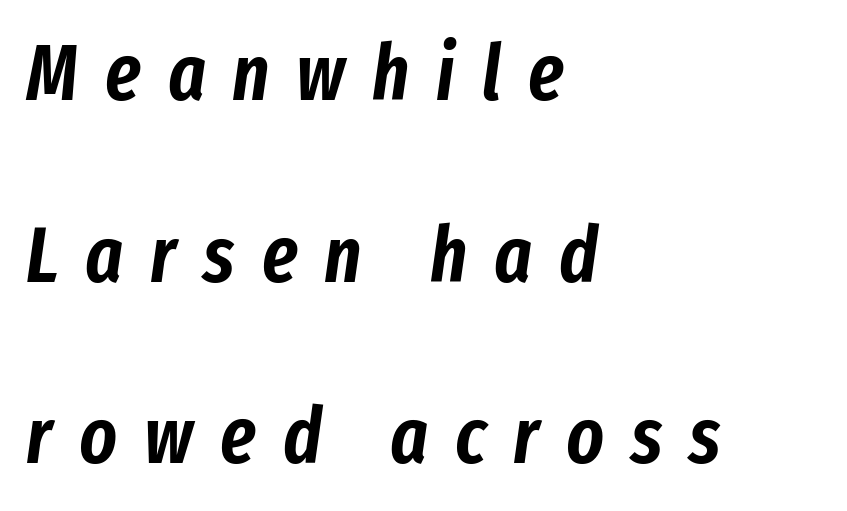
Q: Is the text italic (slanted)? A: Yes, it leans right by about 8 degrees.
Q: Is the text underlined? A: No.
Q: How is the paragraph aligned? A: Left-aligned.
Q: Is the spacing between letters normal or unusually wide? A: Unusually wide.
Q: Is the spacing between lines tight, normal or loose? A: Loose.
Q: Width (condensed, normal, or wide)? A: Condensed.
Q: Stroke contrast? A: Low.
Q: x-height? A: Medium.
Q: Monospaced? A: No.
